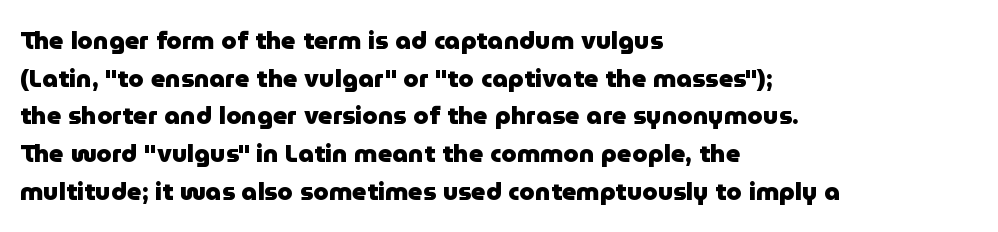
The image shows 25 px bold type, upright; set left-aligned, normal line spacing (1.51x), normal letter spacing, not underlined.
